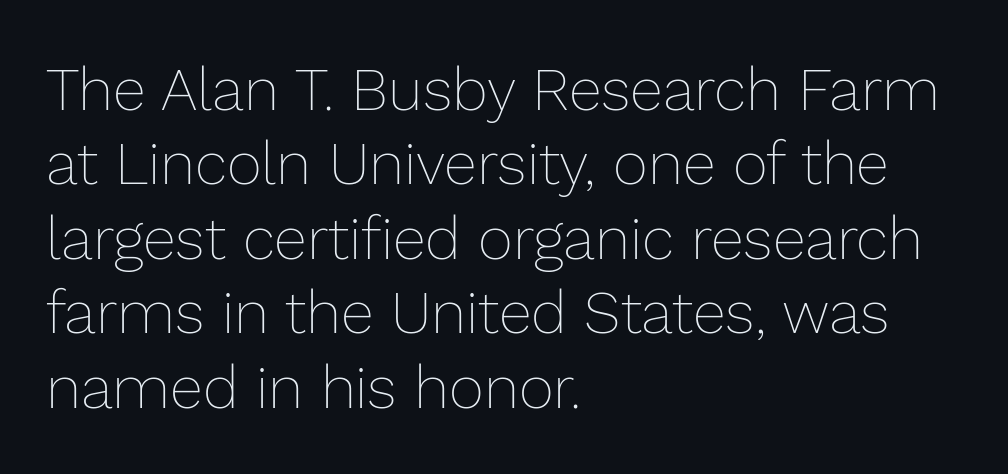
Underlining? Definitely not there. No chunkiness to these letters — they're not bold. Characters remain perfectly vertical along every line. Looks like regular typesetting: each glyph gets only the width it needs.
